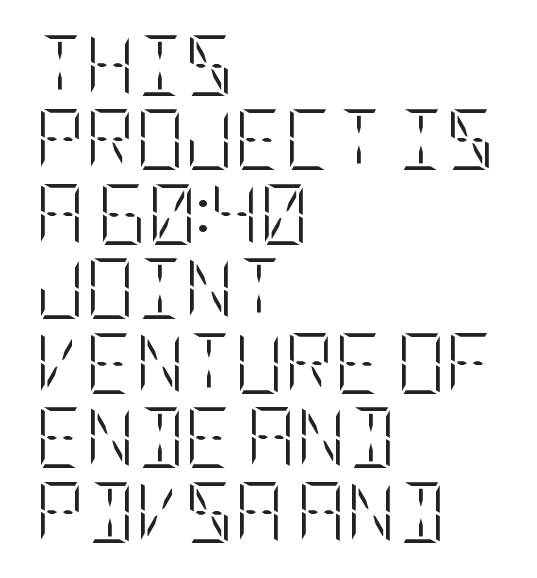
{"italic": "no", "bold": "no", "weight": "light", "width": "condensed", "stroke_contrast": "low", "x_height": "large", "underline": "no", "align": "left", "line_spacing_ratio": 1.22, "letter_spacing": "normal", "letter_spacing_em": 0.0, "glyph_px": 61}
